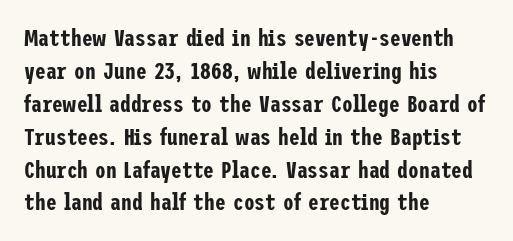
Q: Is the text italic (slanted)? A: No, it is upright.
Q: Is the text underlined? A: No.
Q: How is the paragraph aligned? A: Left-aligned.
Q: Is the spacing between letters normal or unusually wide? A: Normal.
Q: Is the spacing between lines tight, normal or loose? A: Normal.
